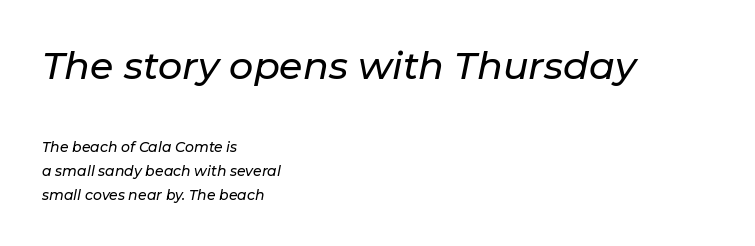
The image shows 38 px text type, italic (leaning right); set left-aligned, line spacing 1.72x, normal letter spacing, not underlined; the first (top) block is 2.71x larger; low stroke contrast and a medium x-height.
